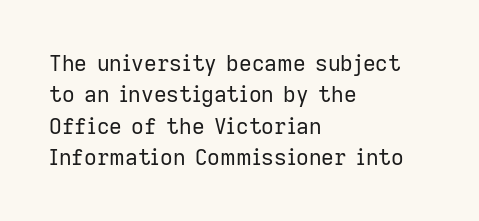
{"italic": "no", "bold": "no", "underline": "no", "align": "left", "line_spacing": "normal", "line_spacing_ratio": 1.43, "letter_spacing": "normal", "letter_spacing_em": 0.0, "glyph_px": 22}
